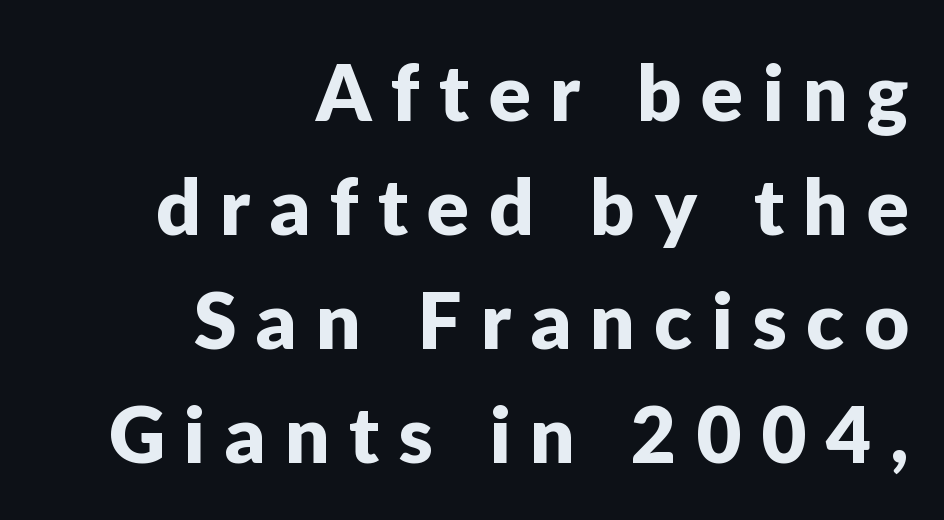
The designer left line spacing at the default. Has an underline been added? It has not. Short and long lines alike share a common ending point at right. It's the straight-up-and-down kind of type.
